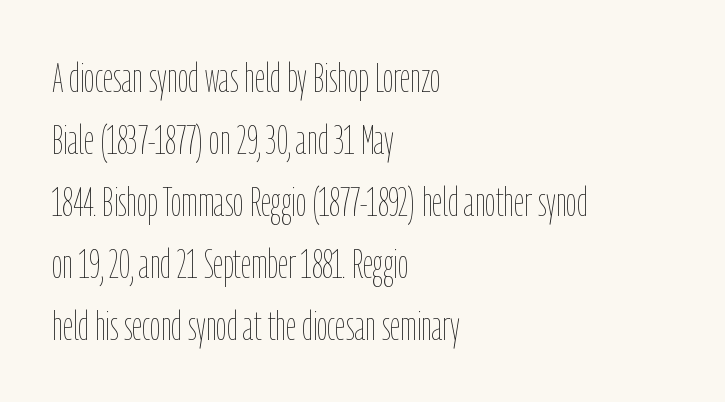
Q: Is the text bold? A: No.
Q: Is the text italic (slanted)? A: No, it is upright.
Q: Is the text underlined? A: No.
Q: How is the paragraph aligned? A: Left-aligned.
Q: Is the spacing between letters normal or unusually wide? A: Normal.
Q: Is the spacing between lines tight, normal or loose? A: Normal.
Q: Width (condensed, normal, or wide)? A: Condensed.
Q: Stroke contrast? A: Low.
Q: x-height? A: Medium.
Q: Monospaced? A: No.
